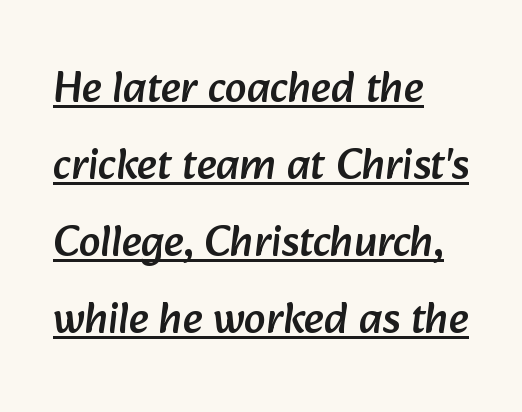
{"serif": "no", "width": "normal", "stroke_contrast": "low", "x_height": "medium", "monospaced": "no", "underline": "yes", "align": "left", "line_spacing_ratio": 1.75, "letter_spacing": "normal", "letter_spacing_em": 0.0, "glyph_px": 44}
